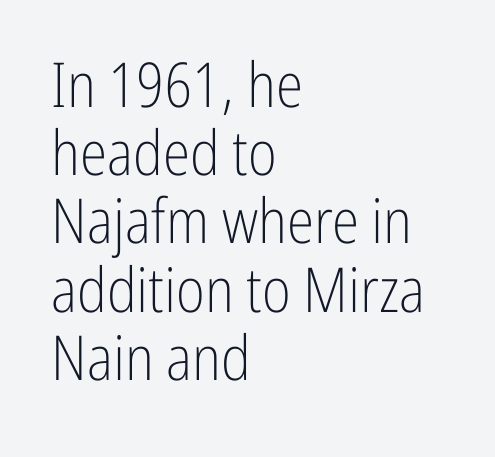
Q: Is the text bold? A: No.
Q: Is the text italic (slanted)? A: No, it is upright.
Q: Is the typeface a serif or a sans-serif typeface? A: Sans-serif.
Q: Is the text underlined? A: No.
Q: How is the paragraph aligned? A: Left-aligned.
Q: Is the spacing between letters normal or unusually wide? A: Normal.
Q: Is the spacing between lines tight, normal or loose? A: Tight.
Q: Width (condensed, normal, or wide)? A: Condensed.
Q: Stroke contrast? A: Low.
Q: x-height? A: Medium.
Q: Monospaced? A: No.
